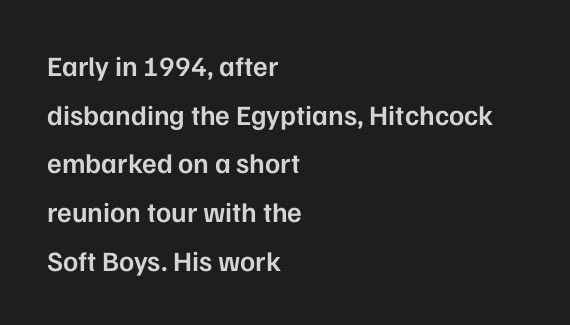
{"serif": "no", "italic": "no", "bold": "semi", "weight": "semibold", "width": "normal", "stroke_contrast": "low", "x_height": "medium", "monospaced": "no", "underline": "no", "align": "left", "line_spacing_ratio": 1.74, "letter_spacing": "normal", "letter_spacing_em": 0.0, "glyph_px": 28}
